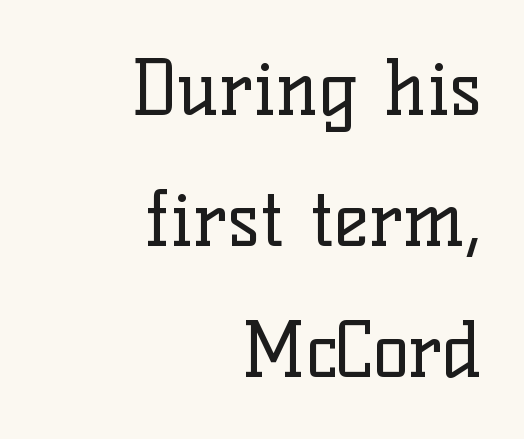
Q: Is the text bold? A: No.
Q: Is the text italic (slanted)? A: No, it is upright.
Q: Is the typeface a serif or a sans-serif typeface? A: Serif.
Q: Is the text underlined? A: No.
Q: How is the paragraph aligned? A: Right-aligned.
Q: Is the spacing between letters normal or unusually wide? A: Normal.
Q: Width (condensed, normal, or wide)? A: Normal.
Q: Stroke contrast? A: Low.
Q: x-height? A: Medium.
Q: Monospaced? A: No.
